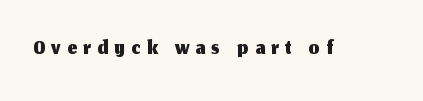
The image shows 34 px sans-serif type, upright; set not underlined; medium stroke contrast and a medium x-height.
